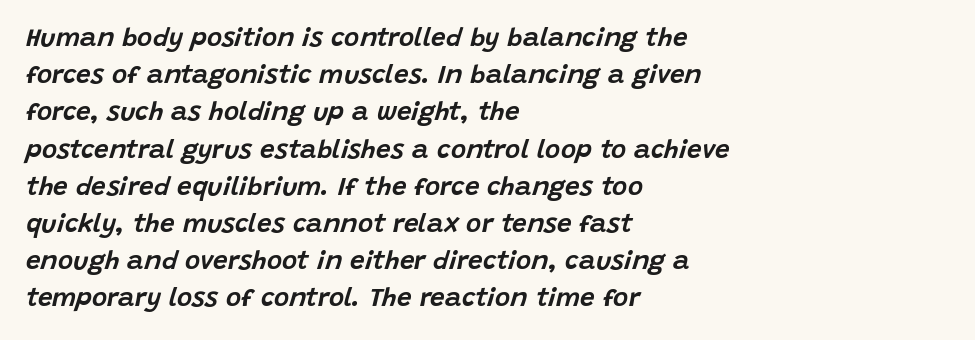
Q: Is the text italic (slanted)? A: Yes, it leans right by about 15 degrees.
Q: Is the text underlined? A: No.
Q: How is the paragraph aligned? A: Left-aligned.
Q: Is the spacing between letters normal or unusually wide? A: Normal.
Q: Is the spacing between lines tight, normal or loose? A: Normal.
